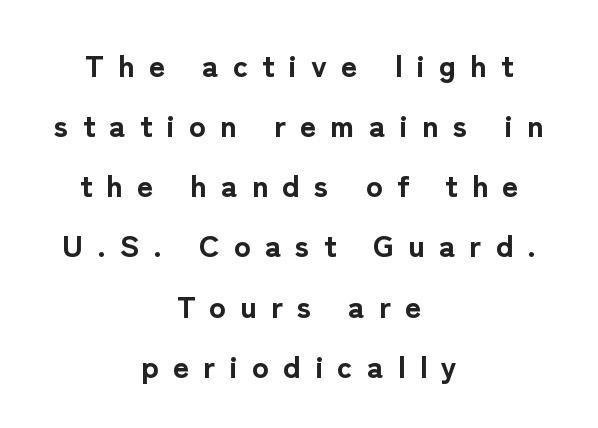
Q: Is the text bold? A: Yes.
Q: Is the text italic (slanted)? A: No, it is upright.
Q: Is the typeface a serif or a sans-serif typeface? A: Sans-serif.
Q: Is the text underlined? A: No.
Q: How is the paragraph aligned? A: Centered.
Q: Is the spacing between letters normal or unusually wide? A: Unusually wide.
Q: Is the spacing between lines tight, normal or loose? A: Loose.
Q: Width (condensed, normal, or wide)? A: Normal.
Q: Stroke contrast? A: Low.
Q: x-height? A: Medium.
Q: Monospaced? A: No.
